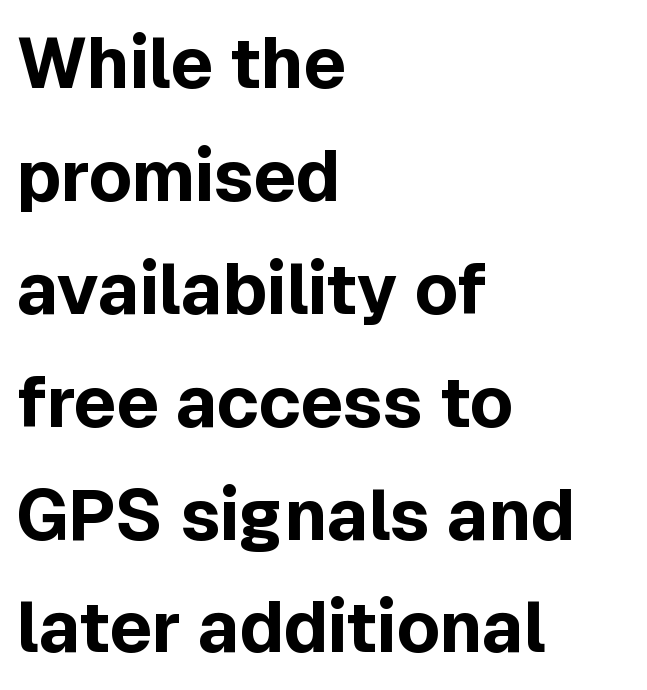
Q: Is the text bold? A: Yes.
Q: Is the text italic (slanted)? A: No, it is upright.
Q: Is the typeface a serif or a sans-serif typeface? A: Sans-serif.
Q: Is the text underlined? A: No.
Q: How is the paragraph aligned? A: Left-aligned.
Q: Is the spacing between letters normal or unusually wide? A: Normal.
Q: Is the spacing between lines tight, normal or loose? A: Normal.
Q: Width (condensed, normal, or wide)? A: Normal.
Q: x-height? A: Medium.
Q: Monospaced? A: No.
